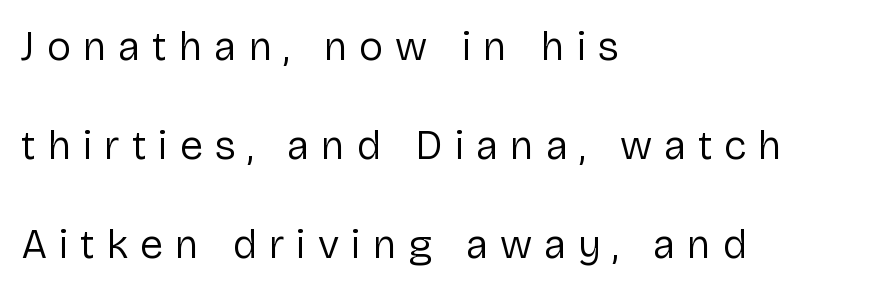
Q: Is the text bold? A: No.
Q: Is the text italic (slanted)? A: No, it is upright.
Q: Is the typeface a serif or a sans-serif typeface? A: Sans-serif.
Q: Is the text underlined? A: No.
Q: How is the paragraph aligned? A: Left-aligned.
Q: Is the spacing between letters normal or unusually wide? A: Unusually wide.
Q: Is the spacing between lines tight, normal or loose? A: Loose.
Q: Width (condensed, normal, or wide)? A: Normal.
Q: Stroke contrast? A: Low.
Q: x-height? A: Medium.
Q: Monospaced? A: No.
